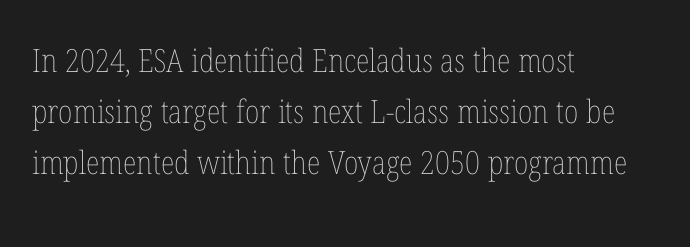
The image shows 32 px thin, condensed type, upright; set left-aligned, normal line spacing (1.59x), normal letter spacing, not underlined; low stroke contrast and a medium x-height.
